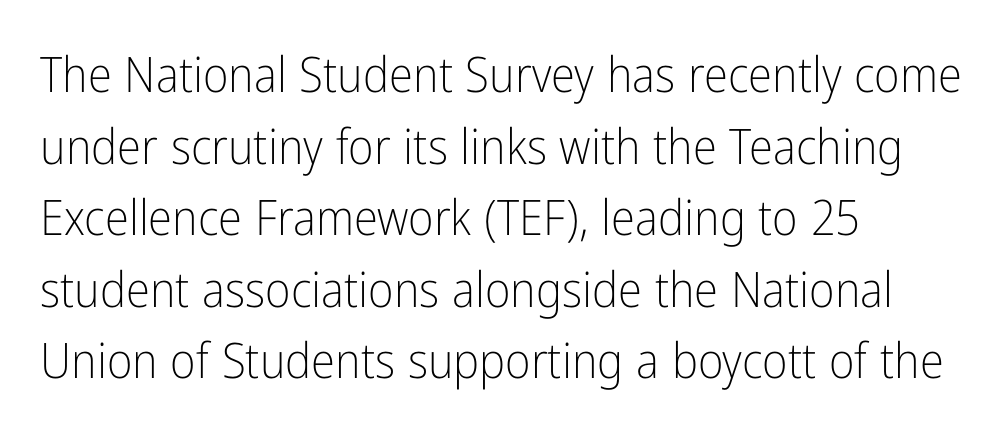
Q: Is the text bold? A: No.
Q: Is the text italic (slanted)? A: No, it is upright.
Q: Is the typeface a serif or a sans-serif typeface? A: Sans-serif.
Q: Is the text underlined? A: No.
Q: How is the paragraph aligned? A: Left-aligned.
Q: Is the spacing between letters normal or unusually wide? A: Normal.
Q: Is the spacing between lines tight, normal or loose? A: Normal.
Q: Width (condensed, normal, or wide)? A: Condensed.
Q: Stroke contrast? A: Low.
Q: x-height? A: Medium.
Q: Monospaced? A: No.
